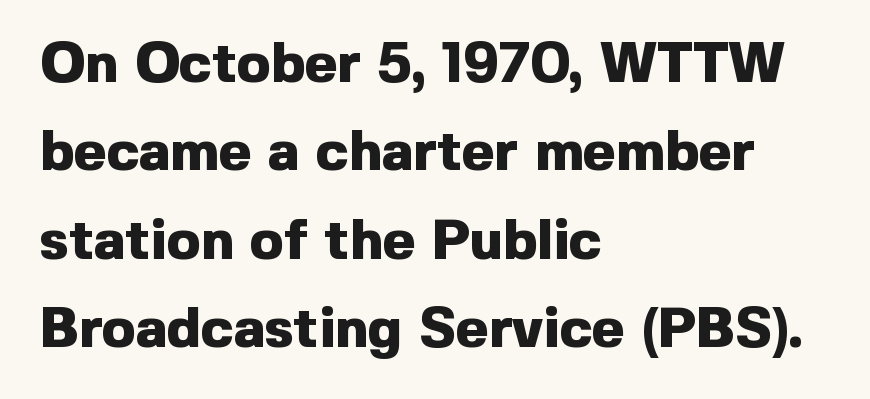
Q: Is the text bold? A: Yes.
Q: Is the text italic (slanted)? A: No, it is upright.
Q: Is the typeface a serif or a sans-serif typeface? A: Sans-serif.
Q: Is the text underlined? A: No.
Q: How is the paragraph aligned? A: Left-aligned.
Q: Is the spacing between letters normal or unusually wide? A: Normal.
Q: Is the spacing between lines tight, normal or loose? A: Normal.
Q: Width (condensed, normal, or wide)? A: Normal.
Q: x-height? A: Medium.
Q: Monospaced? A: No.
